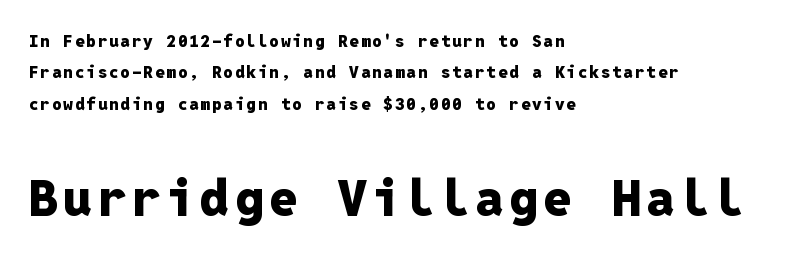
{"serif": "no", "italic": "no", "bold": "yes", "weight": "heavy", "width": "normal", "stroke_contrast": "low", "x_height": "medium", "monospaced": "yes", "underline": "no", "align": "left", "line_spacing_ratio": 1.84, "larger_block": "second", "size_ratio": 3.0, "glyph_px": 51}
